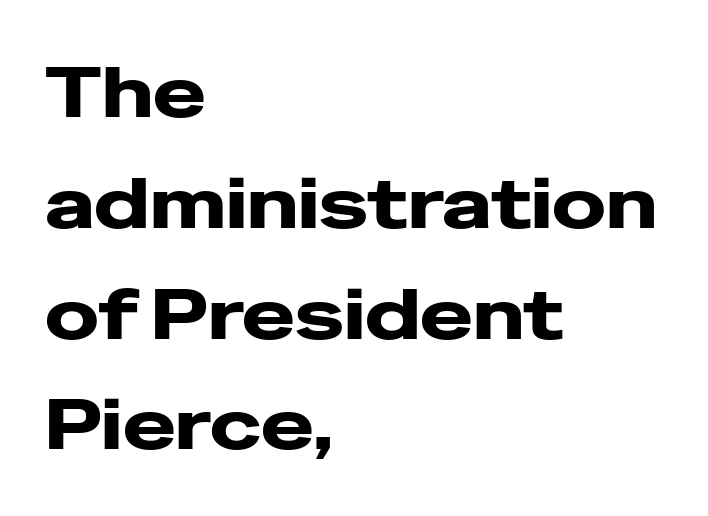
{"serif": "no", "italic": "no", "bold": "yes", "weight": "heavy", "width": "wide", "stroke_contrast": "low", "x_height": "medium", "monospaced": "no", "underline": "no", "align": "left", "line_spacing": "normal", "line_spacing_ratio": 1.56, "letter_spacing": "normal", "letter_spacing_em": 0.0, "glyph_px": 71}
